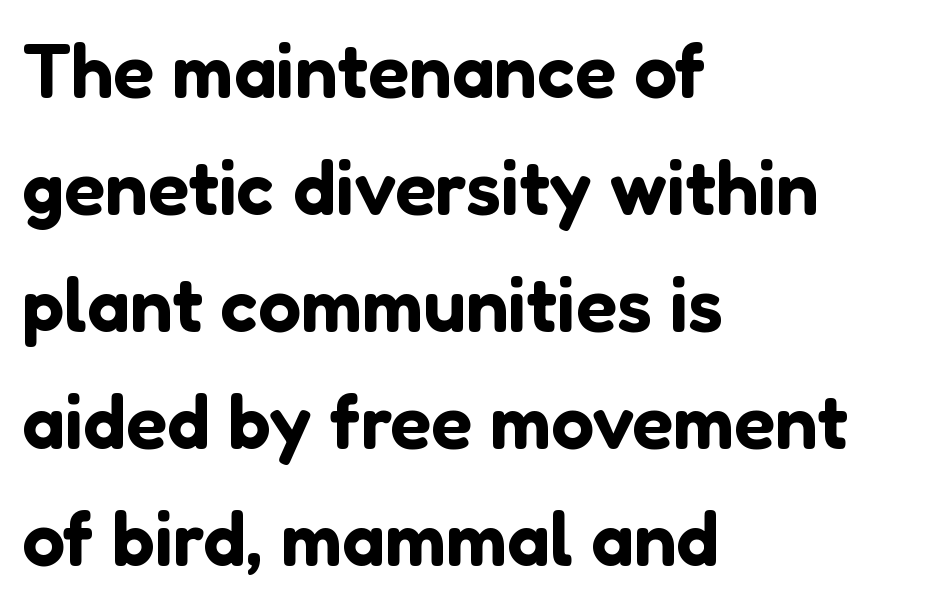
A typesetter would call this proportional, since set widths differ per character. The specimen omits any rule beneath the text block's lines. The font family rendered here belongs to the sans-serif group. These lines stack with their left ends in a neat column.
